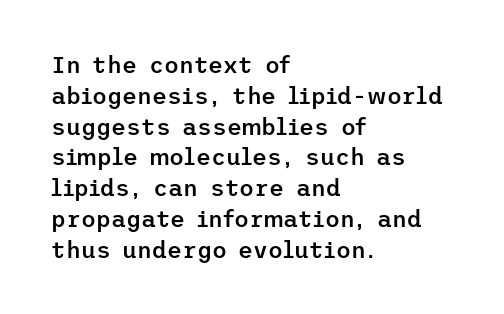
Q: Is the text bold? A: Semi-bold.
Q: Is the text italic (slanted)? A: No, it is upright.
Q: Is the text underlined? A: No.
Q: How is the paragraph aligned? A: Left-aligned.
Q: Is the spacing between letters normal or unusually wide? A: Normal.
Q: Is the spacing between lines tight, normal or loose? A: Normal.
